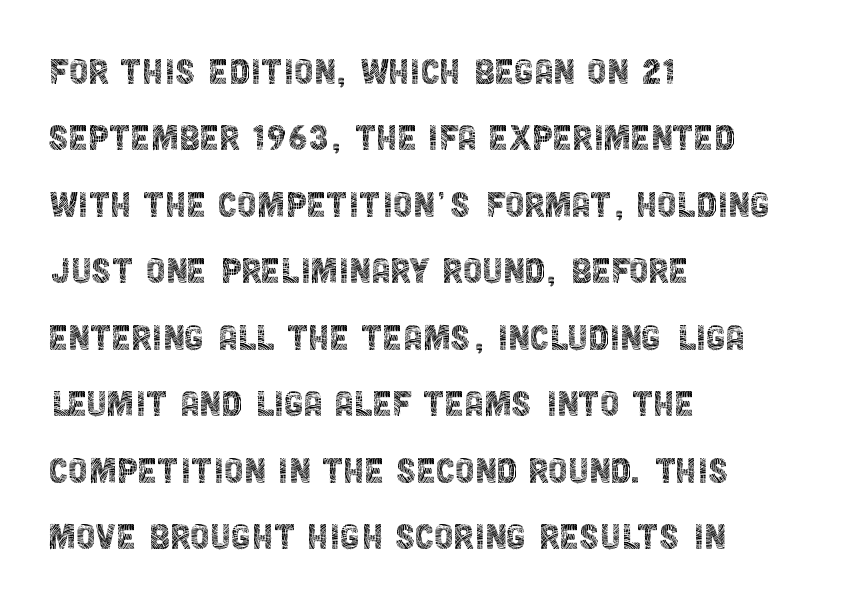
The image shows 44 px thin, condensed sans-serif type, upright; set left-aligned, normal line spacing (1.51x), normal letter spacing, not underlined; a large x-height.
